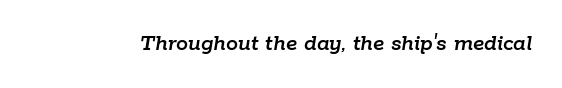
{"italic": "yes", "lean": "right", "slant_degrees": 9, "underline": "no", "letter_spacing": "normal", "letter_spacing_em": 0.0, "glyph_px": 24}
